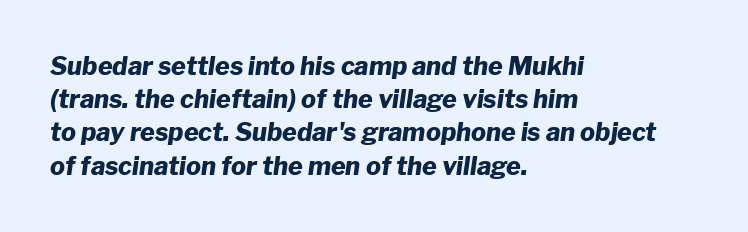
Q: Is the text bold? A: Yes.
Q: Is the text italic (slanted)? A: Yes, it leans right by about 8 degrees.
Q: Is the text underlined? A: No.
Q: How is the paragraph aligned? A: Left-aligned.
Q: Is the spacing between letters normal or unusually wide? A: Normal.
Q: Is the spacing between lines tight, normal or loose? A: Normal.
